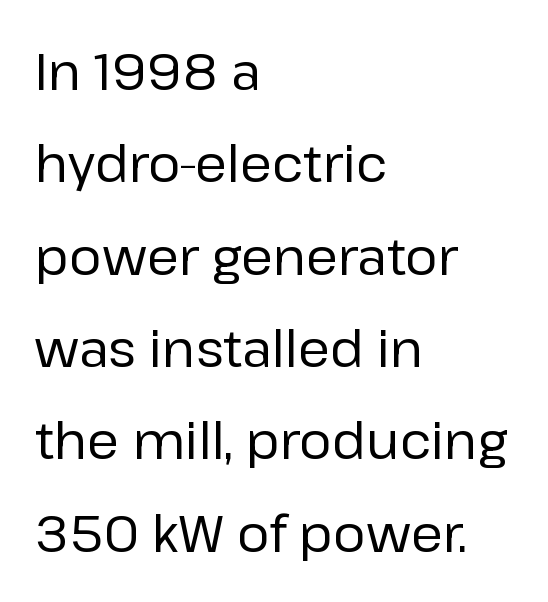
{"serif": "no", "italic": "no", "bold": "no", "weight": "regular", "width": "normal", "stroke_contrast": "low", "x_height": "medium", "monospaced": "no", "underline": "no", "align": "left", "line_spacing_ratio": 1.81, "letter_spacing": "normal", "letter_spacing_em": 0.0, "glyph_px": 51}
